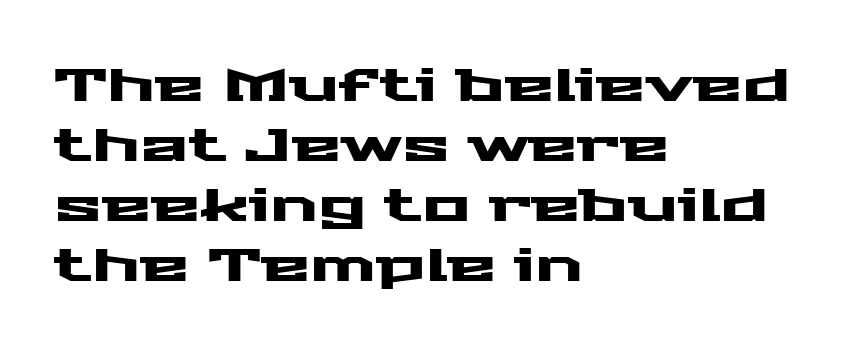
There is no visible air inserted between adjacent glyphs. If you drew a ruler down the left edge, every line would touch it. The specimen omits any rule beneath the text block's lines. Notice how descenders clear the ascenders below comfortably — that's standard leading.
